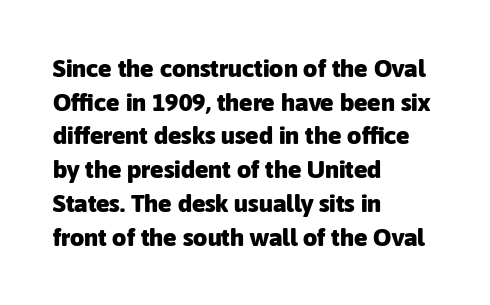
The image shows 25 px bold type, upright; set left-aligned, normal line spacing (1.35x), normal letter spacing, not underlined.
